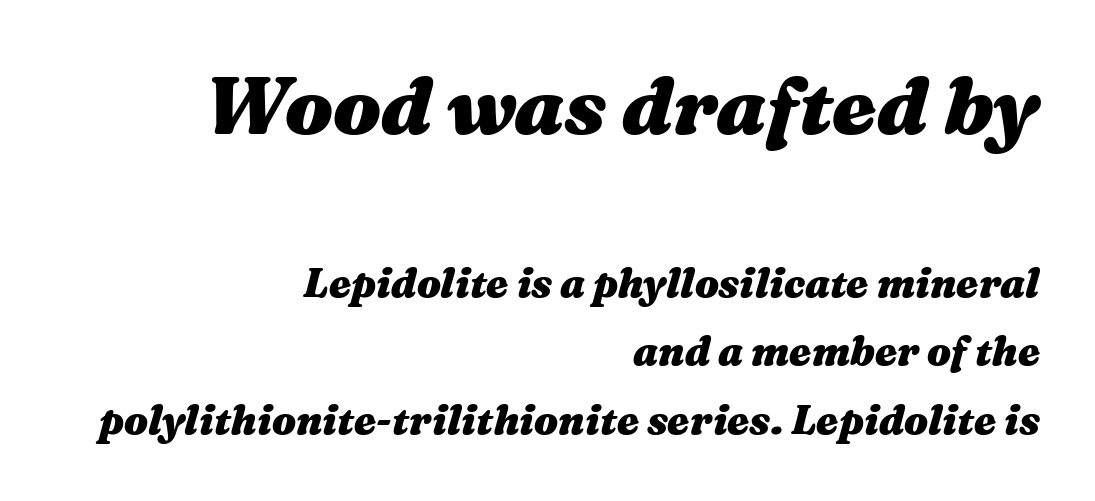
{"italic": "yes", "lean": "right", "slant_degrees": 16, "bold": "yes", "weight": "heavy", "width": "wide", "stroke_contrast": "medium", "x_height": "medium", "monospaced": "no", "underline": "no", "align": "right", "line_spacing_ratio": 1.72, "letter_spacing": "normal", "letter_spacing_em": 0.0, "larger_block": "first", "size_ratio": 2.0, "glyph_px": 80}
